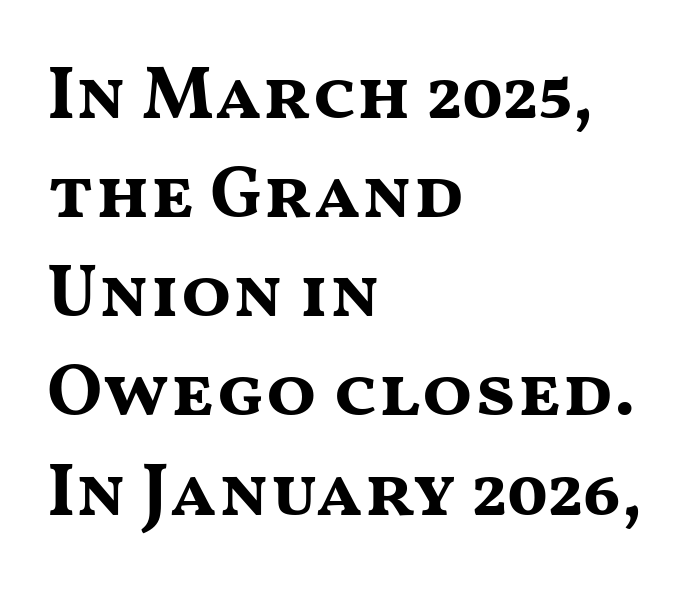
The image shows 74 px bold, wide sans-serif type, upright; set left-aligned, normal line spacing (1.34x), normal letter spacing, not underlined; medium stroke contrast and a medium x-height.
